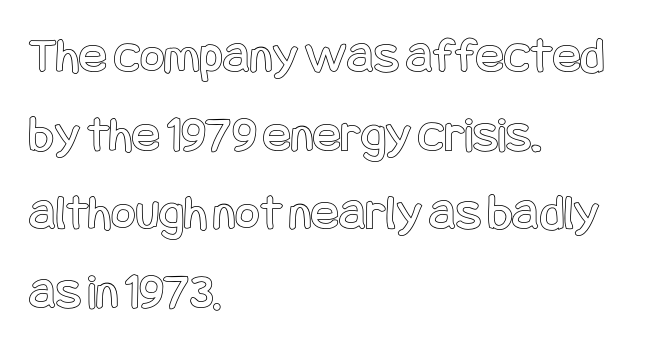
{"italic": "no", "width": "condensed", "x_height": "large", "underline": "no", "align": "left", "line_spacing": "normal", "line_spacing_ratio": 1.51, "letter_spacing": "normal", "letter_spacing_em": 0.0, "glyph_px": 52}
